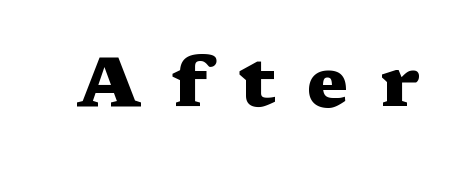
{"serif": "yes", "italic": "no", "bold": "yes", "weight": "heavy", "width": "wide", "stroke_contrast": "medium", "x_height": "medium", "monospaced": "no", "underline": "no", "letter_spacing": "wide", "letter_spacing_em": 0.46, "glyph_px": 69}
